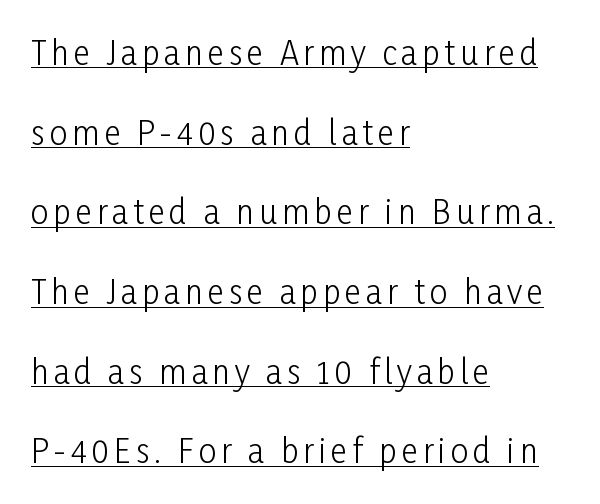
{"serif": "no", "italic": "no", "bold": "no", "weight": "light", "width": "condensed", "stroke_contrast": "low", "x_height": "medium", "monospaced": "no", "underline": "yes", "align": "left", "line_spacing": "loose", "line_spacing_ratio": 2.49, "glyph_px": 32}
